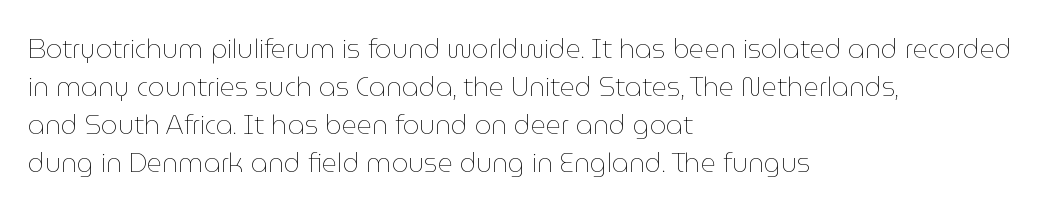
Visually the block forms a straight wall on the left and a jagged coastline on the right. Caption: standard tracking, unaltered. The type sits square on the baseline with zero lean. Weight: not bold — regular or lighter.
